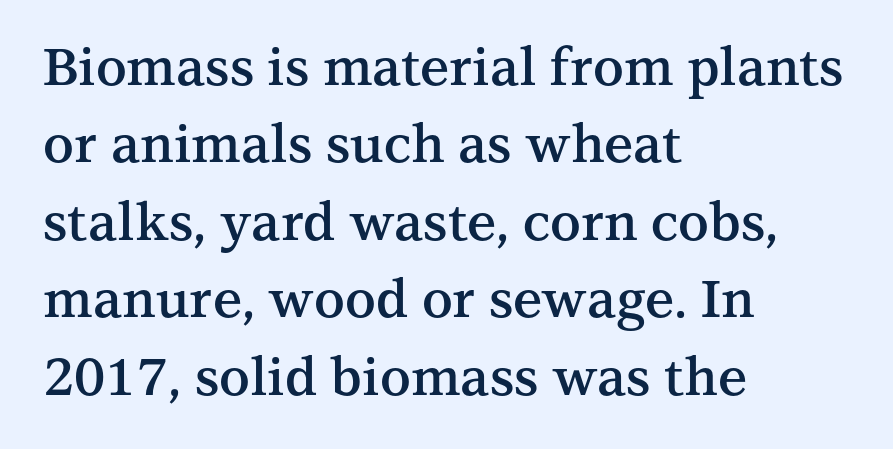
{"serif": "yes", "italic": "no", "bold": "semi", "weight": "semibold", "width": "normal", "stroke_contrast": "medium", "x_height": "medium", "monospaced": "no", "underline": "no", "align": "left", "line_spacing": "normal", "line_spacing_ratio": 1.49, "letter_spacing": "normal", "letter_spacing_em": 0.0, "glyph_px": 52}
